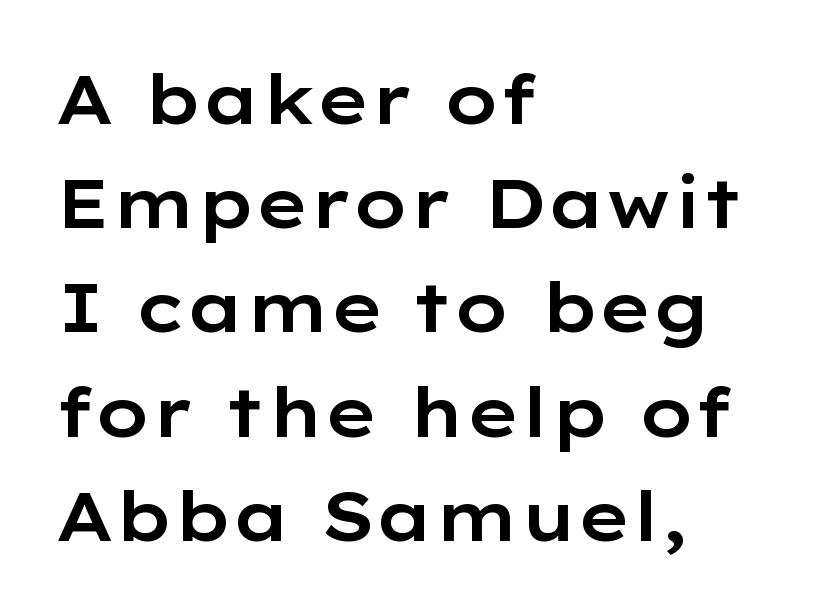
What stands out about the letter spacing? Nothing — it is the standard amount. Note the varied advance widths — an 'i' is clearly narrower than an 'm'. Vertical strokes here are truly vertical. The passage is arranged the way most books set body copy — flush left. Just letters on the line, the space beneath them empty.
